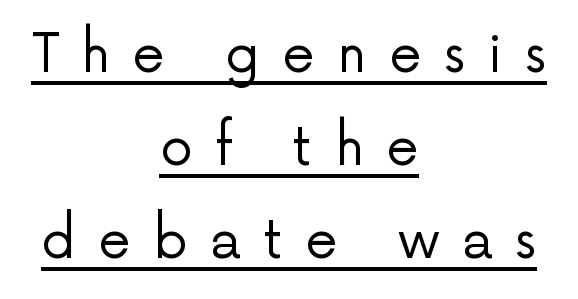
Q: Is the text bold? A: No.
Q: Is the text italic (slanted)? A: No, it is upright.
Q: Is the typeface a serif or a sans-serif typeface? A: Sans-serif.
Q: Is the text underlined? A: Yes.
Q: How is the paragraph aligned? A: Centered.
Q: Is the spacing between letters normal or unusually wide? A: Unusually wide.
Q: Width (condensed, normal, or wide)? A: Normal.
Q: Stroke contrast? A: Low.
Q: x-height? A: Medium.
Q: Monospaced? A: No.
